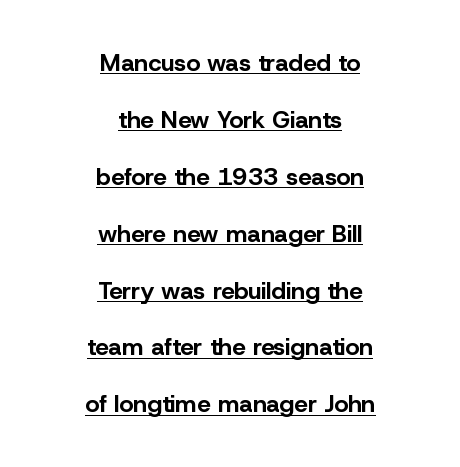
What weight is shown? A full bold with thick strokes. Look at the tracking — it's just the regular setting, nothing added. In terms of posture, this sample is upright. This sample trades compactness for vertical openness between lines. Horizontally, the lines are justified to the midpoint only. The lettering is marked with a stroke running underneath it.
